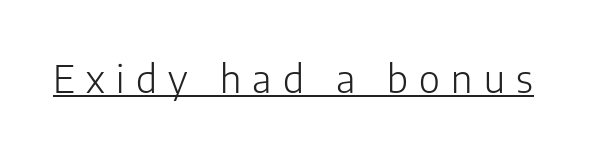
The image shows 38 px light sans-serif type, upright; set unusually wide letter spacing (+0.3 em), underlined; low stroke contrast and a medium x-height.
